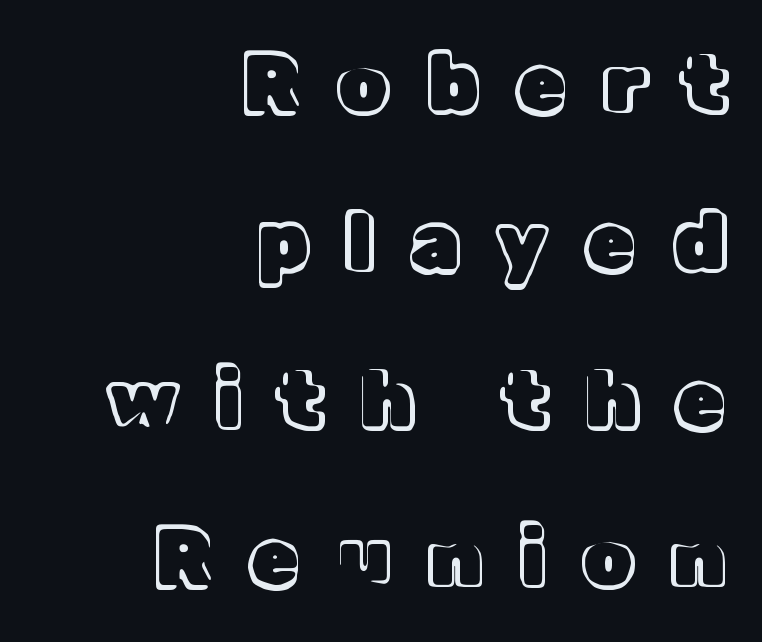
The image shows 79 px text type, upright; set right-aligned, loose line spacing (2.0x), unusually wide letter spacing (+0.48 em), not underlined; a medium x-height.
